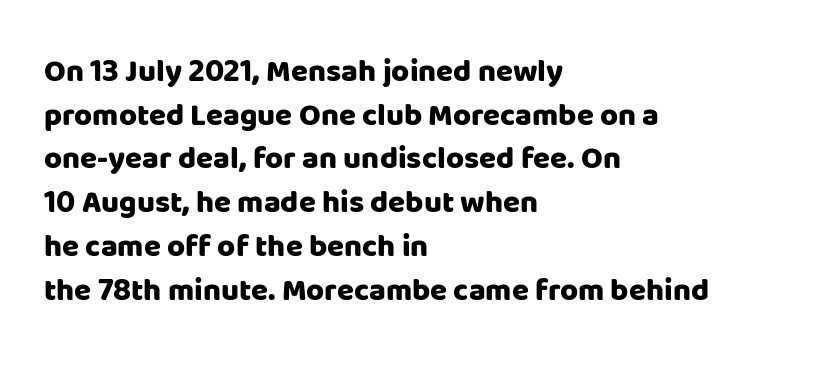
The image shows 31 px heavy sans-serif type, upright; set left-aligned, normal line spacing (1.41x), normal letter spacing, not underlined; low stroke contrast and a large x-height.
